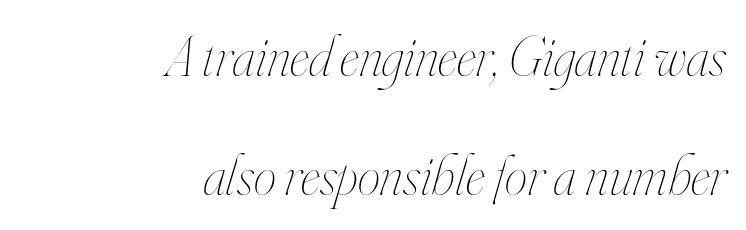
{"italic": "yes", "lean": "right", "slant_degrees": 16, "bold": "no", "weight": "thin", "width": "condensed", "stroke_contrast": "high", "x_height": "small", "monospaced": "no", "underline": "no", "align": "right", "line_spacing": "loose", "line_spacing_ratio": 2.08, "letter_spacing": "normal", "letter_spacing_em": 0.0, "glyph_px": 57}
